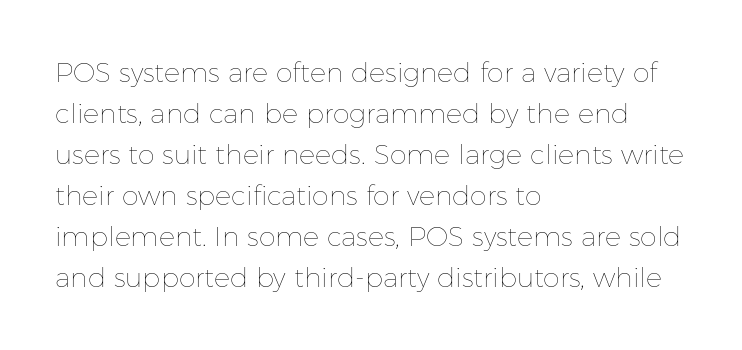
The image shows 27 px text type, upright; set left-aligned, normal line spacing (1.52x), normal letter spacing, not underlined.
